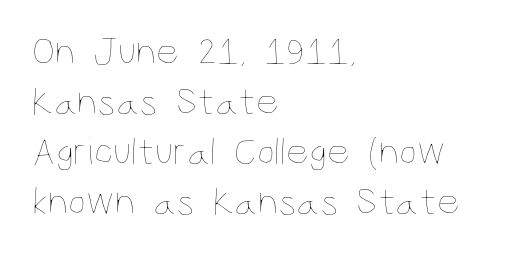
The type sits square on the baseline with zero lean. Lines of text with bare space underneath. You could not count columns in this text — the font is proportionally spaced. The face used here is rendered with its standard letterfit. A typesetter would call this leading conventional body-copy spacing.
